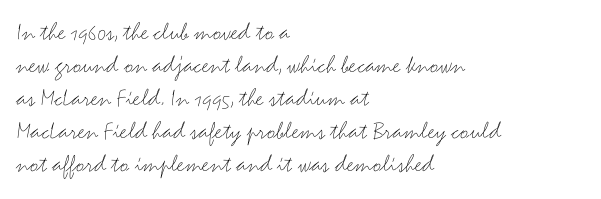
Q: Is the text bold? A: No.
Q: Is the text italic (slanted)? A: Yes.
Q: Is the text underlined? A: No.
Q: How is the paragraph aligned? A: Left-aligned.
Q: Is the spacing between letters normal or unusually wide? A: Normal.
Q: Is the spacing between lines tight, normal or loose? A: Normal.
